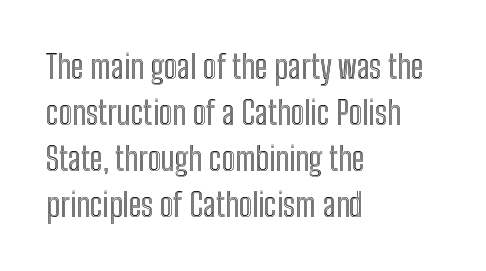
The image shows 33 px condensed type, upright; set left-aligned, normal line spacing (1.39x), normal letter spacing, not underlined; a medium x-height.
